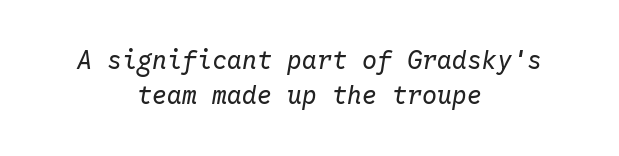
The space directly below the letters is spotless. The type is set solid horizontally, with unmodified tracking. A normal amount of white space separates one row of letters from the next. These lines stack symmetrically, like a column narrowing and widening about its center. Yep, that's italic — everything's leaning. Nothing heavy about these letters — not bold at all.
